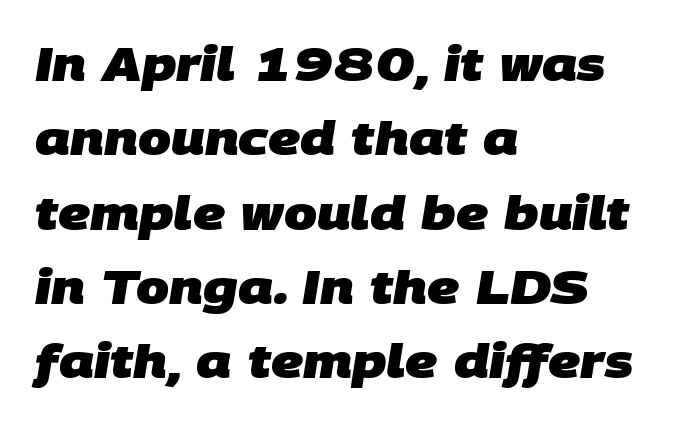
Q: Is the text bold? A: Yes.
Q: Is the typeface a serif or a sans-serif typeface? A: Sans-serif.
Q: Is the text underlined? A: No.
Q: How is the paragraph aligned? A: Left-aligned.
Q: Is the spacing between letters normal or unusually wide? A: Normal.
Q: Is the spacing between lines tight, normal or loose? A: Normal.
Q: Width (condensed, normal, or wide)? A: Normal.
Q: Stroke contrast? A: Low.
Q: x-height? A: Large.
Q: Monospaced? A: No.
